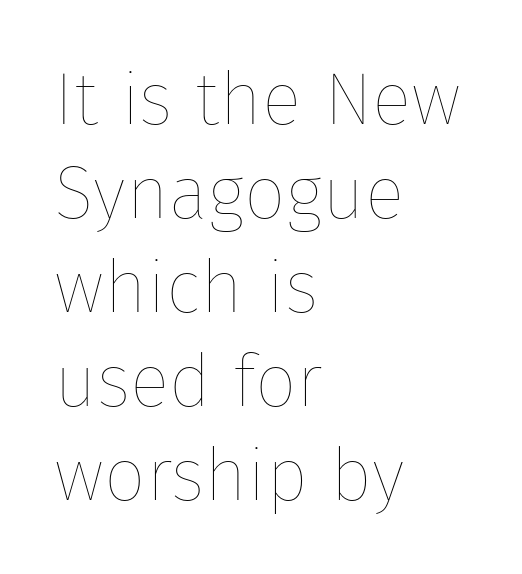
Between one letter and the next there's only the usual sliver of space. The face used here is proportionally spaced, like ordinary book or web type. The letters stand straight up with perfectly vertical stems. The face looks like a standard text weight, possibly lighter. Type without underlining.
